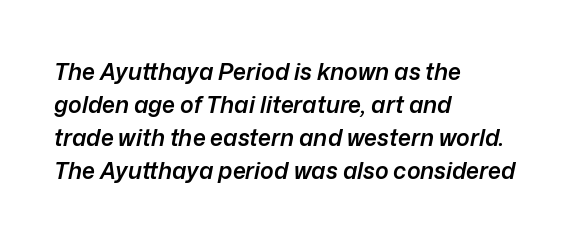
{"italic": "yes", "lean": "right", "slant_degrees": 12, "bold": "semi", "underline": "no", "align": "left", "line_spacing": "normal", "line_spacing_ratio": 1.43, "letter_spacing": "normal", "letter_spacing_em": 0.0, "glyph_px": 23}
